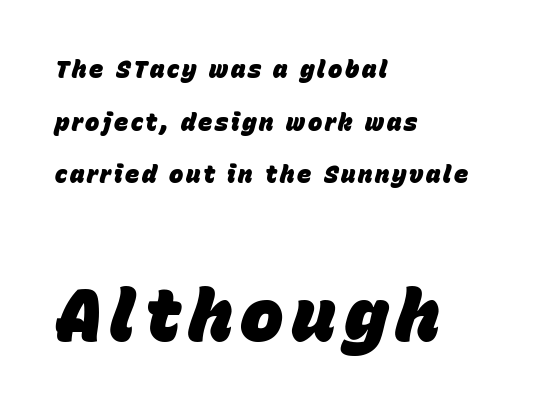
Q: Is the text bold? A: Yes.
Q: Is the text italic (slanted)? A: Yes, it leans right by about 15 degrees.
Q: Is the text underlined? A: No.
Q: How is the paragraph aligned? A: Left-aligned.
Q: Is the spacing between lines tight, normal or loose? A: Loose.
Q: Which block of text is set in a larger size, the first (top) or the second (bottom)? A: The second (bottom) one.
Q: Width (condensed, normal, or wide)? A: Normal.
Q: Stroke contrast? A: Low.
Q: x-height? A: Large.
Q: Monospaced? A: No.
